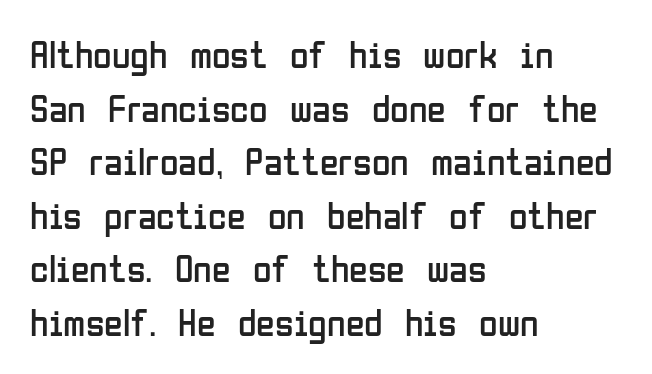
{"serif": "no", "italic": "no", "bold": "no", "weight": "regular", "width": "condensed", "stroke_contrast": "low", "x_height": "medium", "monospaced": "no", "underline": "no", "align": "left", "line_spacing": "normal", "line_spacing_ratio": 1.41, "letter_spacing": "normal", "letter_spacing_em": 0.0, "glyph_px": 38}
